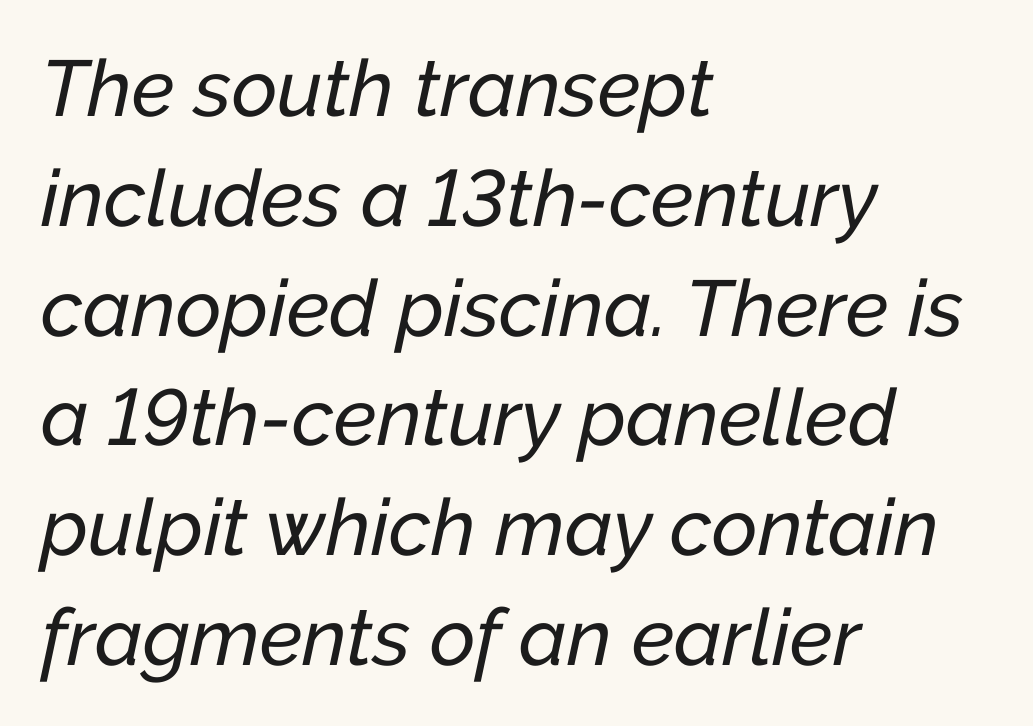
Teacher's note: observe the even left margin — that is flush-left alignment. The leading is moderate, giving the passage an even texture. Letter spacing: default. Here the designer chose a conventional face with non-uniform glyph widths.
